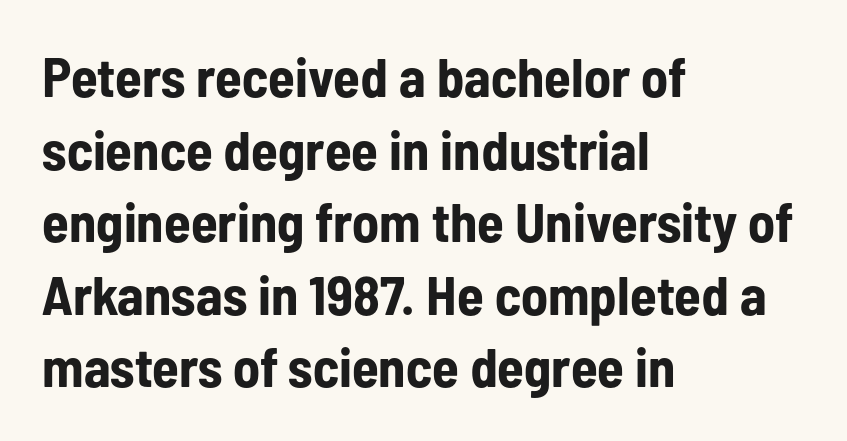
The image shows 55 px bold, condensed sans-serif type, upright; set left-aligned, normal line spacing (1.32x), normal letter spacing, not underlined; low stroke contrast and a medium x-height.
